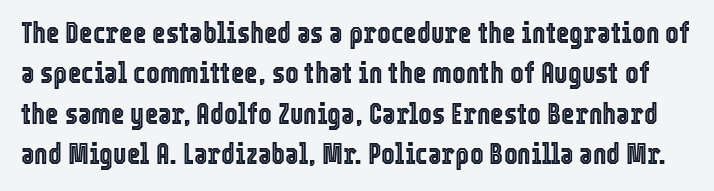
How are the letters spaced? Ordinarily, with no added tracking. You could not count columns in this text — the font is proportionally spaced. Unmarked baselines from the first word to the last. A typesetter would mark this as roman, not italic. Rows of type keep a routine distance in the vertical direction.
